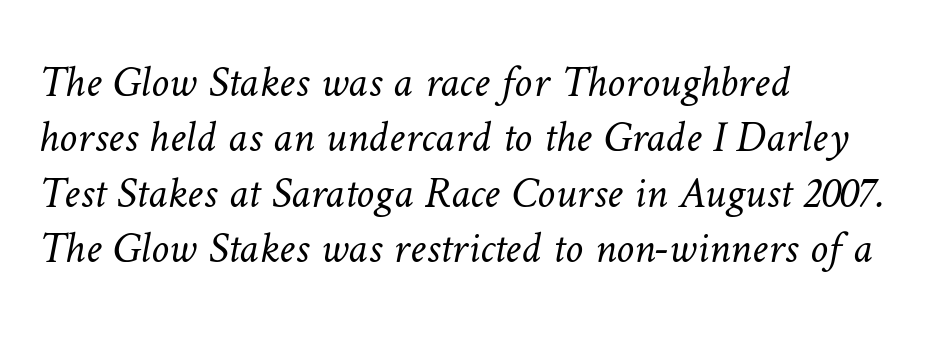
The words here are not underlined. If you drew a ruler down the left edge, every line would touch it. A typesetter would call this proportional, since set widths differ per character. This sample uses plain, unmodified letter spacing. Heft: none added — not bold.
